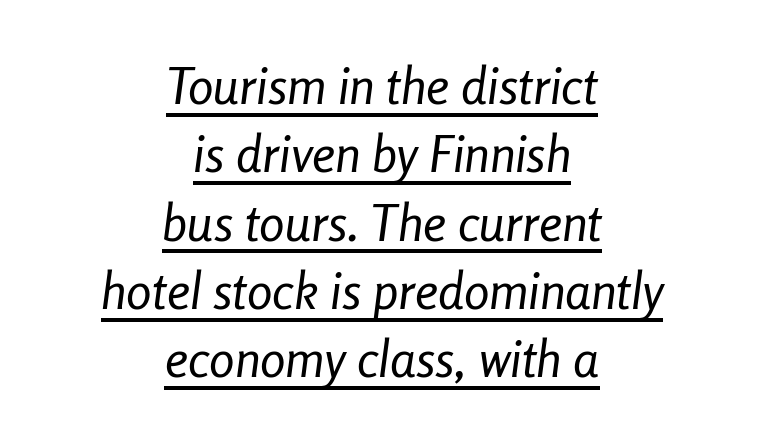
Q: Is the text bold? A: No.
Q: Is the text italic (slanted)? A: Yes, it leans right by about 8 degrees.
Q: Is the text underlined? A: Yes.
Q: How is the paragraph aligned? A: Centered.
Q: Is the spacing between letters normal or unusually wide? A: Normal.
Q: Is the spacing between lines tight, normal or loose? A: Normal.
Q: Width (condensed, normal, or wide)? A: Condensed.
Q: Stroke contrast? A: Low.
Q: x-height? A: Medium.
Q: Monospaced? A: No.
